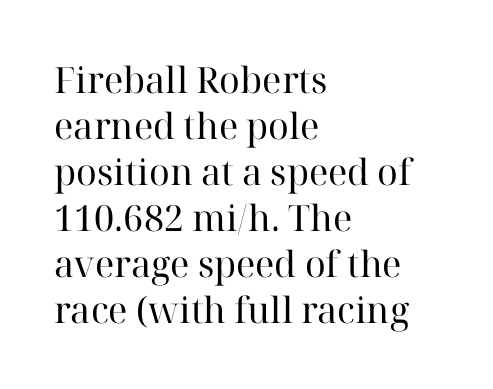
Q: Is the text bold? A: No.
Q: Is the text italic (slanted)? A: No, it is upright.
Q: Is the typeface a serif or a sans-serif typeface? A: Serif.
Q: Is the text underlined? A: No.
Q: How is the paragraph aligned? A: Left-aligned.
Q: Is the spacing between letters normal or unusually wide? A: Normal.
Q: Is the spacing between lines tight, normal or loose? A: Normal.
Q: Width (condensed, normal, or wide)? A: Normal.
Q: Stroke contrast? A: High.
Q: x-height? A: Medium.
Q: Monospaced? A: No.
